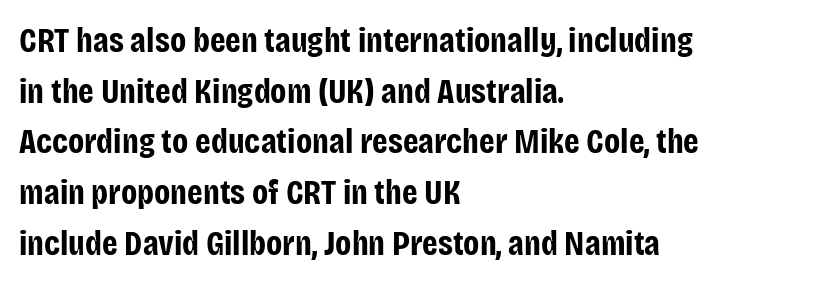
{"serif": "no", "italic": "no", "bold": "yes", "weight": "bold", "width": "condensed", "stroke_contrast": "low", "x_height": "large", "monospaced": "no", "underline": "no", "align": "left", "line_spacing": "normal", "line_spacing_ratio": 1.45, "letter_spacing": "normal", "letter_spacing_em": 0.0, "glyph_px": 35}
